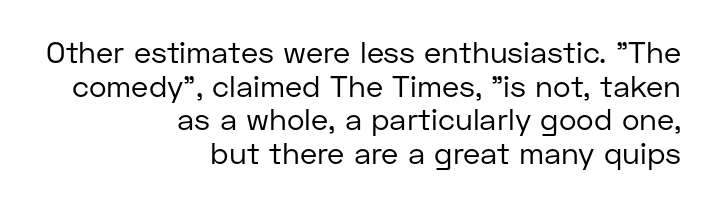
{"serif": "no", "italic": "no", "bold": "no", "weight": "regular", "width": "normal", "stroke_contrast": "low", "x_height": "medium", "monospaced": "no", "underline": "no", "align": "right", "line_spacing": "tight", "line_spacing_ratio": 1.12, "letter_spacing": "normal", "letter_spacing_em": 0.0, "glyph_px": 30}
